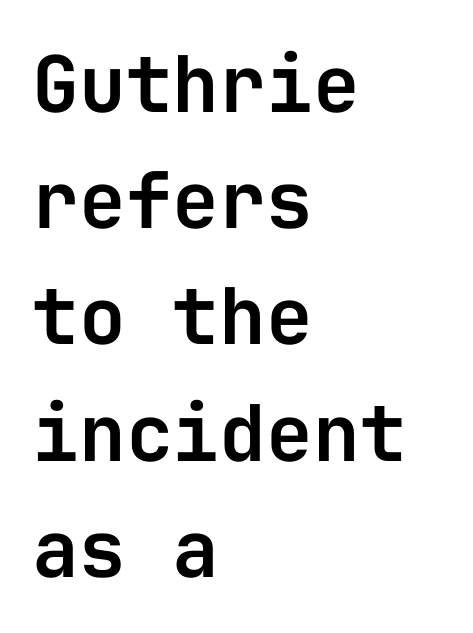
Posture: vertical. Is there much room between lines? A standard amount, neither cramped nor airy. Serifs: no, the terminals of the letterforms are clean. Each letter, wide or thin by design, is forced into the same width here.
